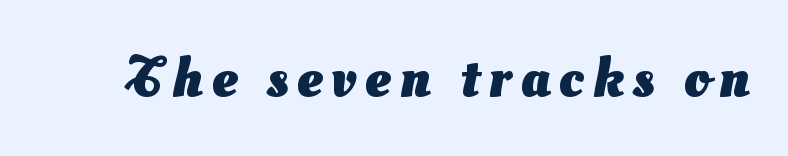
Q: Is the text bold? A: Yes.
Q: Is the typeface a serif or a sans-serif typeface? A: Sans-serif.
Q: Is the text underlined? A: No.
Q: Width (condensed, normal, or wide)? A: Normal.
Q: Stroke contrast? A: Medium.
Q: x-height? A: Small.
Q: Monospaced? A: No.
